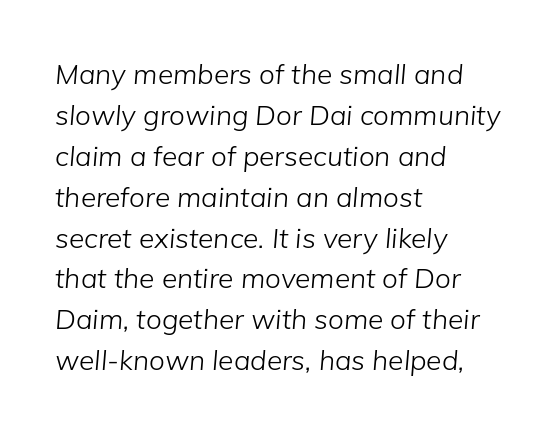
Underlining? Definitely not there. Spacing verdict: proportional, widths tailored to each character. Each word holds together tightly as a unit, with standard inter-letter gaps. Counters stay open thanks to moderate or lighter strokes. Emphasis-style slanted type is in use. Casual observation: everything's shoved over to the left.
